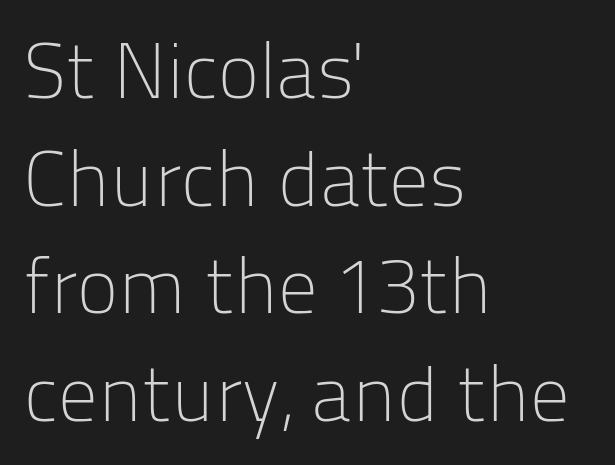
The image shows 78 px light sans-serif type, upright; set left-aligned, normal line spacing (1.38x), normal letter spacing, not underlined; low stroke contrast and a medium x-height.
